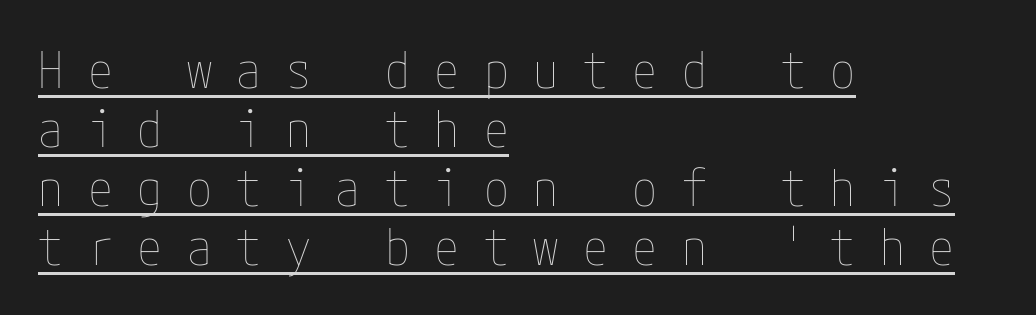
The image shows 50 px thin, condensed type, upright; set left-aligned, line spacing 1.18x, unusually wide letter spacing (+0.49 em), underlined; low stroke contrast and a medium x-height.
